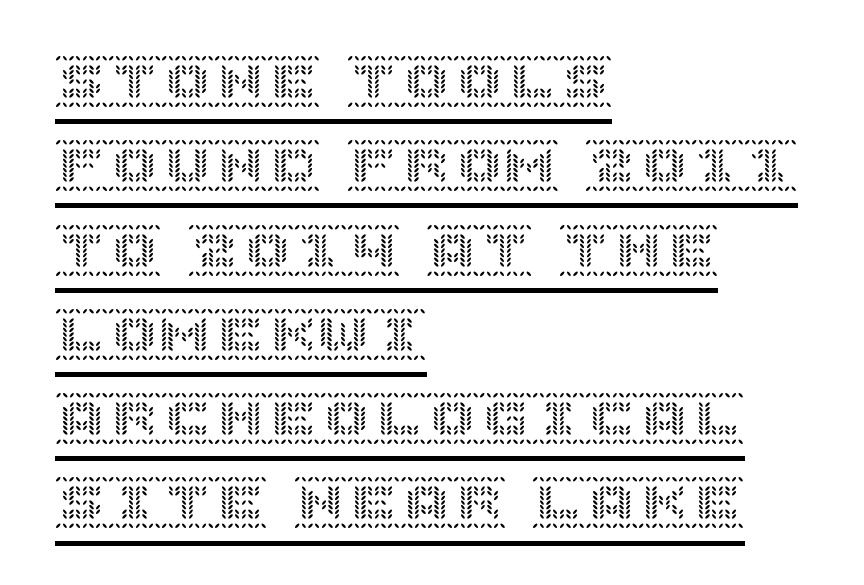
{"italic": "no", "width": "normal", "x_height": "large", "underline": "yes", "align": "left", "line_spacing": "normal", "line_spacing_ratio": 1.59, "letter_spacing": "normal", "letter_spacing_em": 0.0, "glyph_px": 53}
